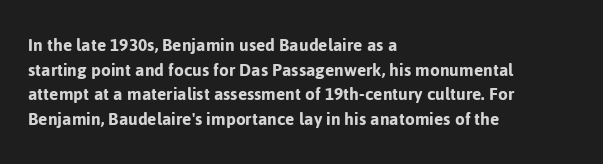
Q: Is the text italic (slanted)? A: No, it is upright.
Q: Is the text underlined? A: No.
Q: How is the paragraph aligned? A: Left-aligned.
Q: Is the spacing between letters normal or unusually wide? A: Normal.
